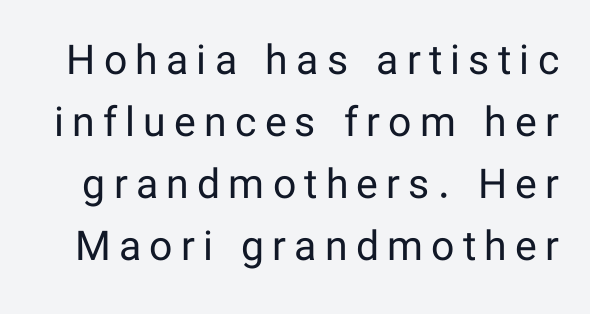
Quick note: interline space is typical. Is the stroke heavy? The answer is a plain regular-or-lighter. A typesetter would label this face a sans. Check under the words: just untouched page. The rendering uses natural spacing where letterforms have individual widths.
